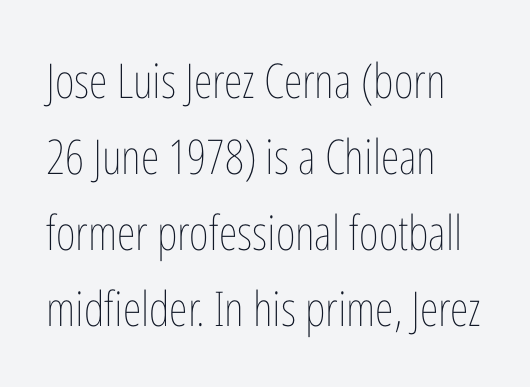
{"italic": "no", "bold": "no", "weight": "thin", "width": "condensed", "stroke_contrast": "low", "x_height": "medium", "monospaced": "no", "underline": "no", "align": "left", "line_spacing": "normal", "line_spacing_ratio": 1.58, "letter_spacing": "normal", "letter_spacing_em": 0.0, "glyph_px": 48}
